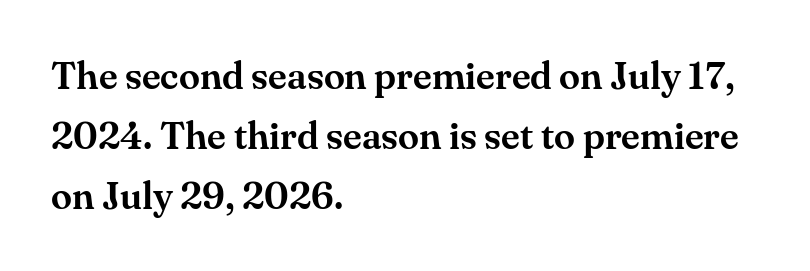
Every character sits straight up, as roman type does. Here the glyphs are tracked normally, forming tight word shapes. The rows are spaced the way most documents space them. To sum up the face: it has serifs.
